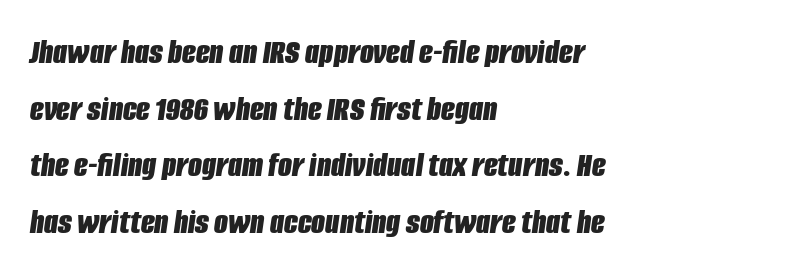
The image shows 36 px bold, condensed type, italic (leaning right); set left-aligned, normal line spacing (1.57x), normal letter spacing, not underlined; low stroke contrast and a large x-height.
